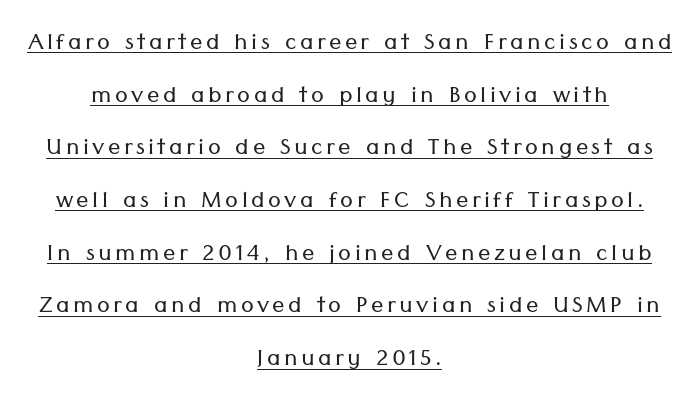
The image shows 31 px light sans-serif type, upright; set centered, normal line spacing (1.7x), underlined; low stroke contrast and a medium x-height.
